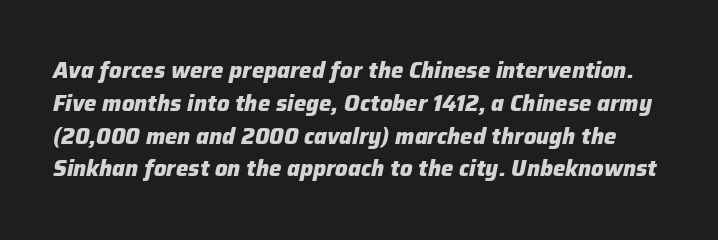
{"italic": "yes", "lean": "right", "slant_degrees": 12, "bold": "yes", "underline": "no", "line_spacing": "normal", "line_spacing_ratio": 1.49, "letter_spacing": "normal", "letter_spacing_em": 0.0, "glyph_px": 22}
